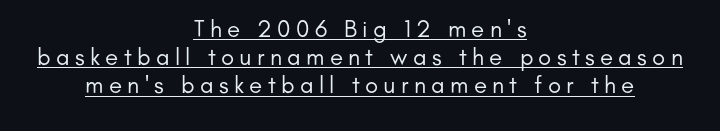
The weight would be labelled regular, book, light, or lighter still. The setting favours the middle, as headings and verse often do. What stands out about the letter spacing? Its width — letters are far apart. This sample carries an underscore along the baseline area. Italic: no, the glyphs are upright roman.
